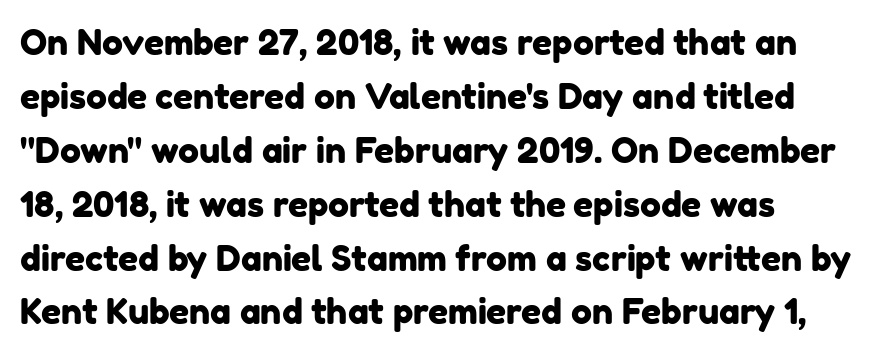
Summary of vertical rhythm: regular, with standard interline spacing. Looks like regular typesetting: each glyph gets only the width it needs. The designer went with a sans here, leaving each stem footless. Glyph-to-glyph distance matches everyday printed text. Honestly, there is no underline to notice here at all.
